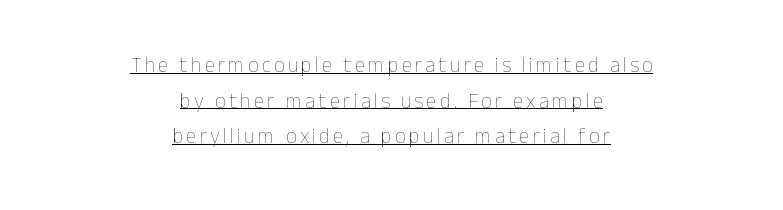
{"italic": "no", "bold": "no", "underline": "yes", "align": "center", "line_spacing": "normal", "line_spacing_ratio": 1.7, "glyph_px": 21}
